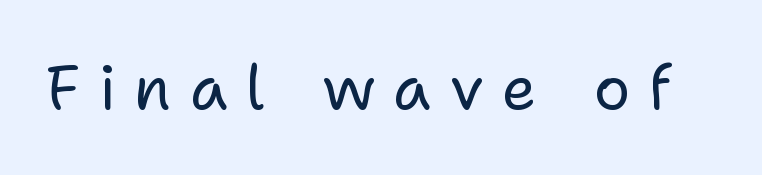
The image shows 61 px regular-weight sans-serif type, upright; set unusually wide letter spacing (+0.3 em), not underlined; low stroke contrast and a medium x-height.
